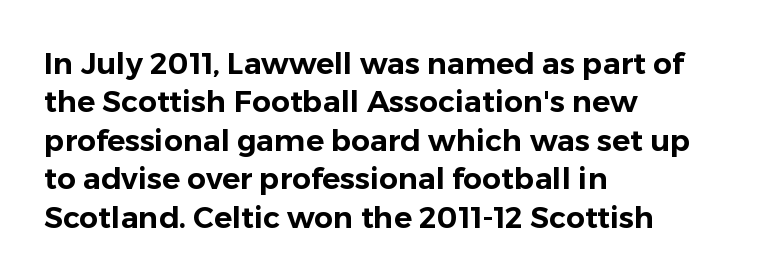
Q: Is the text italic (slanted)? A: No, it is upright.
Q: Is the typeface a serif or a sans-serif typeface? A: Sans-serif.
Q: Is the text underlined? A: No.
Q: How is the paragraph aligned? A: Left-aligned.
Q: Is the spacing between letters normal or unusually wide? A: Normal.
Q: Is the spacing between lines tight, normal or loose? A: Normal.
Q: Width (condensed, normal, or wide)? A: Normal.
Q: Stroke contrast? A: Low.
Q: x-height? A: Medium.
Q: Monospaced? A: No.
